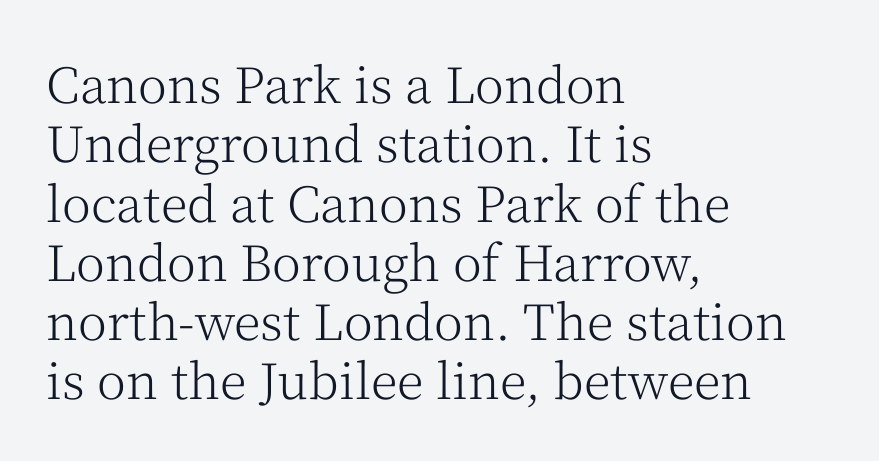
Proportional: the letters do not fall into vertical columns. Default kerning and tracking; the words read as compact shapes. On a weight scale, this lands at 450 or below. The type family on display is of the serif kind.
